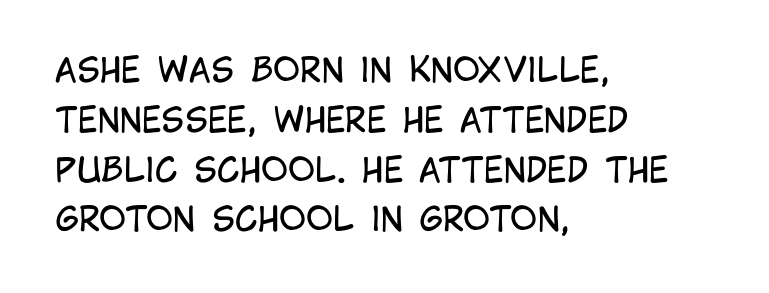
{"serif": "no", "italic": "no", "bold": "no", "weight": "regular", "width": "condensed", "stroke_contrast": "low", "x_height": "large", "monospaced": "no", "underline": "no", "align": "left", "line_spacing": "normal", "line_spacing_ratio": 1.51, "letter_spacing": "normal", "letter_spacing_em": 0.0, "glyph_px": 33}
